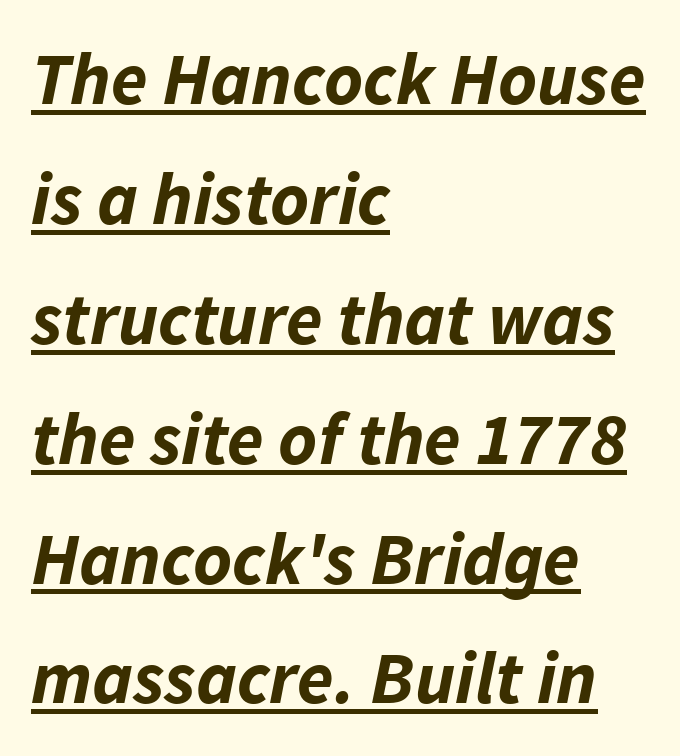
The image shows 74 px bold type, italic (leaning right); set left-aligned, normal line spacing (1.62x), normal letter spacing, underlined; low stroke contrast and a medium x-height.
